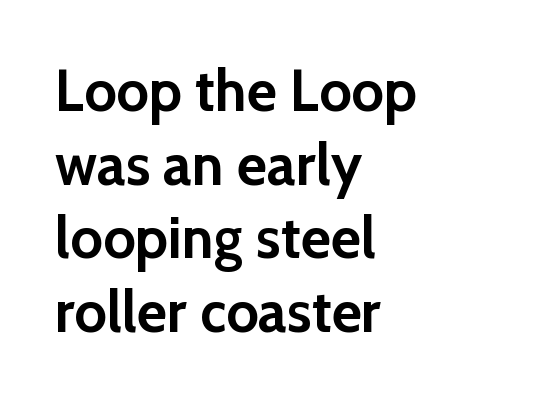
The lettering stays uniformly vertical, giving the passage a roman look. Nothing sits at the stroke ends, so this counts as sans-serif. The typesetting leans heavy: a genuine bold. Notice how descenders clear the ascenders below comfortably — that's standard leading. Anything drawn beneath the words? Only blank space.
